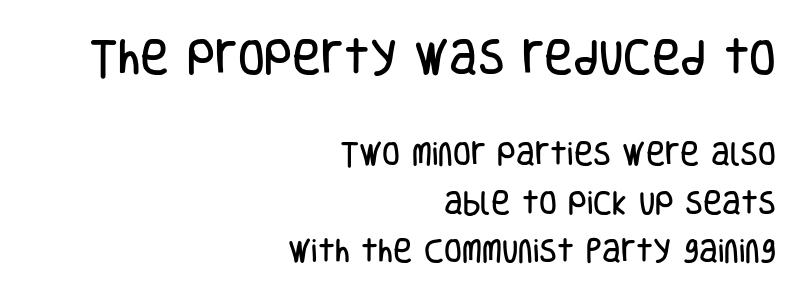
The image shows 39 px condensed sans-serif type, upright; set right-aligned, line spacing 1.87x, normal letter spacing, not underlined; the first (top) block is 1.5x larger; low stroke contrast and a large x-height.
